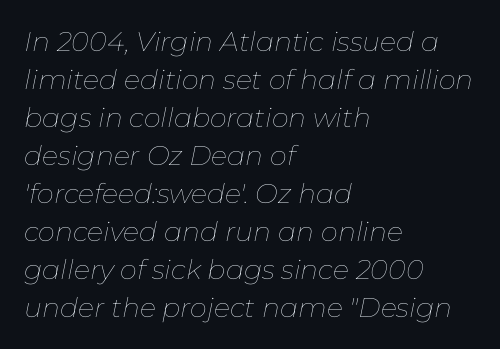
The space directly below the letters is spotless. Each word holds together tightly as a unit, with standard inter-letter gaps. The paragraph shown leans on its left margin. Vertical spacing — default. Weight: in the light-to-regular range. Tall strokes in this sample are angled rather than plumb.
